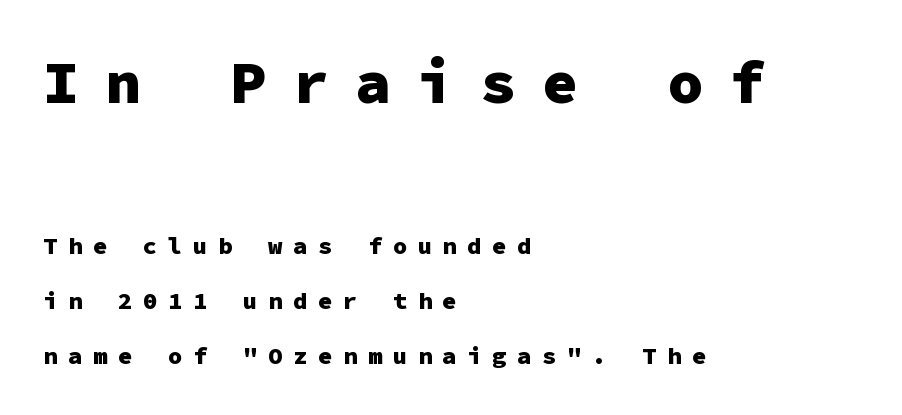
The image shows 60 px heavy sans-serif type, upright, monospaced; set left-aligned, loose line spacing (2.31x), unusually wide letter spacing (+0.44 em), not underlined; the first (top) block is 2.5x larger; low stroke contrast and a medium x-height.
